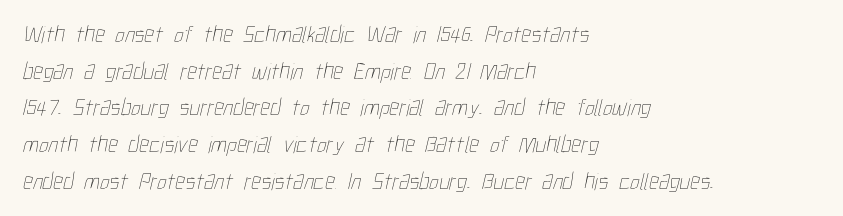
{"bold": "no", "underline": "no", "align": "left", "line_spacing": "normal", "line_spacing_ratio": 1.53, "letter_spacing": "normal", "letter_spacing_em": 0.0, "glyph_px": 24}
